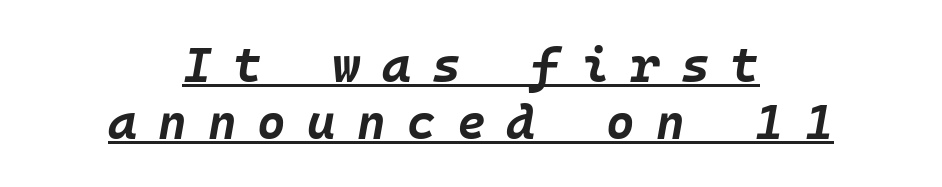
Q: Is the text bold? A: Yes.
Q: Is the text italic (slanted)? A: Yes, it leans right by about 10 degrees.
Q: Is the text underlined? A: Yes.
Q: How is the paragraph aligned? A: Centered.
Q: Is the spacing between letters normal or unusually wide? A: Unusually wide.
Q: Width (condensed, normal, or wide)? A: Normal.
Q: Stroke contrast? A: Low.
Q: x-height? A: Large.
